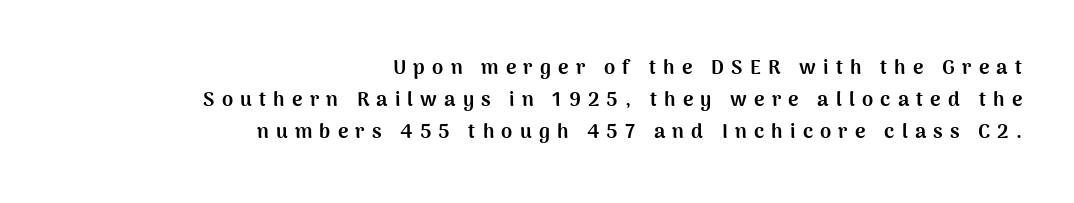
Q: Is the text bold? A: Yes.
Q: Is the text italic (slanted)? A: No, it is upright.
Q: Is the text underlined? A: No.
Q: How is the paragraph aligned? A: Right-aligned.
Q: Is the spacing between letters normal or unusually wide? A: Unusually wide.
Q: Is the spacing between lines tight, normal or loose? A: Normal.
